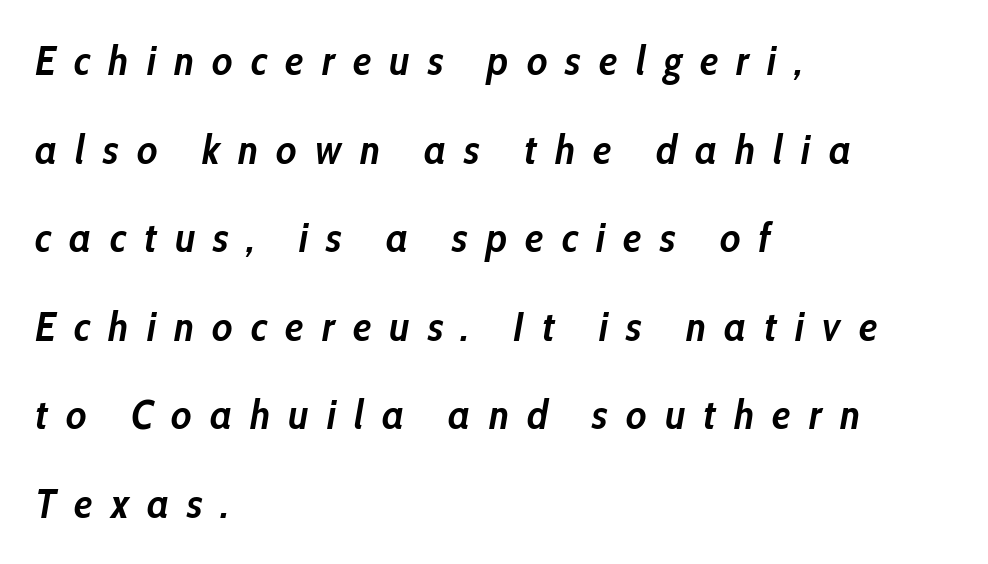
{"italic": "yes", "lean": "right", "slant_degrees": 10, "bold": "yes", "weight": "semibold", "width": "condensed", "stroke_contrast": "low", "x_height": "medium", "monospaced": "no", "underline": "no", "align": "left", "line_spacing": "loose", "line_spacing_ratio": 2.16, "letter_spacing": "wide", "letter_spacing_em": 0.44, "glyph_px": 41}
